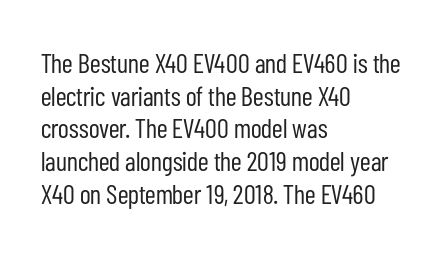
The image shows 27 px text type, upright; set left-aligned, line spacing 1.21x, normal letter spacing, not underlined.
